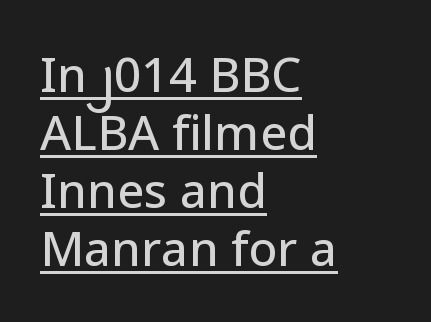
{"serif": "no", "italic": "no", "width": "normal", "stroke_contrast": "low", "x_height": "medium", "monospaced": "no", "underline": "yes", "align": "left", "line_spacing_ratio": 1.21, "letter_spacing": "normal", "letter_spacing_em": 0.0, "glyph_px": 48}
